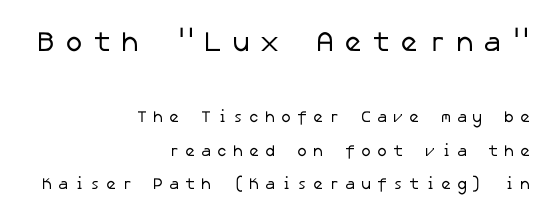
Q: Is the text bold? A: No.
Q: Is the typeface a serif or a sans-serif typeface? A: Sans-serif.
Q: Is the text underlined? A: No.
Q: How is the paragraph aligned? A: Right-aligned.
Q: Is the spacing between letters normal or unusually wide? A: Unusually wide.
Q: Is the spacing between lines tight, normal or loose? A: Loose.
Q: Which block of text is set in a larger size, the first (top) or the second (bottom)? A: The first (top) one.
Q: Width (condensed, normal, or wide)? A: Normal.
Q: Stroke contrast? A: Low.
Q: x-height? A: Medium.
